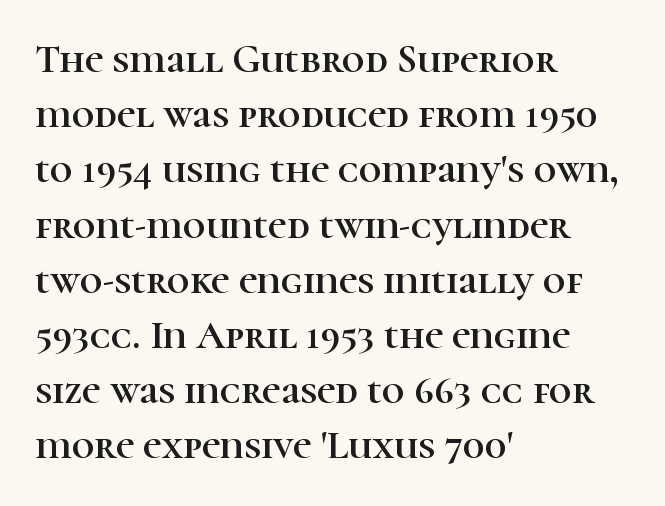
If you measured baseline to baseline, you'd find a middling distance. Letter spacing: default. Compared with a centered layout, this one pins lines to the left instead. Has an underline been added? It has not. This is roman type, the default non-slanted kind. Observe the serifs anchoring each vertical stroke in this sample.
